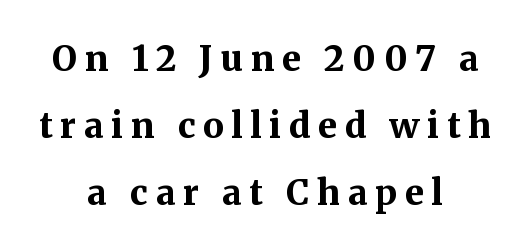
The image shows 35 px bold serif type, upright; set centered, loose line spacing (1.91x), unusually wide letter spacing (+0.22 em), not underlined; medium stroke contrast and a medium x-height.
